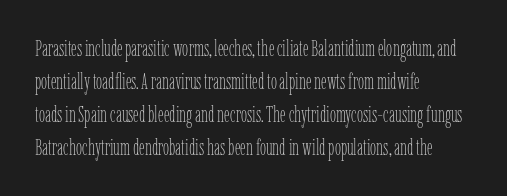
The image shows 22 px text type, upright; set left-aligned, normal line spacing (1.5x), normal letter spacing, not underlined.
